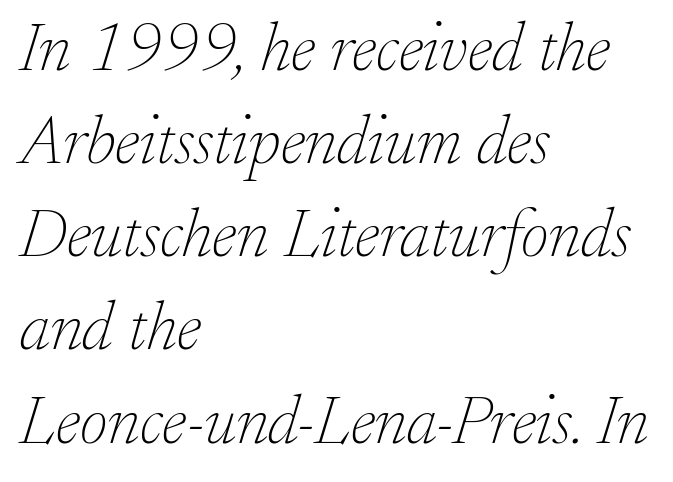
Q: Is the text bold? A: No.
Q: Is the text italic (slanted)? A: Yes, it leans right by about 17 degrees.
Q: Is the typeface a serif or a sans-serif typeface? A: Serif.
Q: Is the text underlined? A: No.
Q: How is the paragraph aligned? A: Left-aligned.
Q: Is the spacing between letters normal or unusually wide? A: Normal.
Q: Is the spacing between lines tight, normal or loose? A: Normal.
Q: Width (condensed, normal, or wide)? A: Normal.
Q: Stroke contrast? A: Low.
Q: x-height? A: Small.
Q: Monospaced? A: No.
